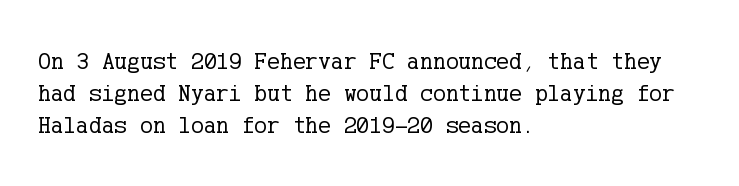
The image shows 24 px text type, upright; set left-aligned, normal line spacing (1.33x), normal letter spacing, not underlined.
